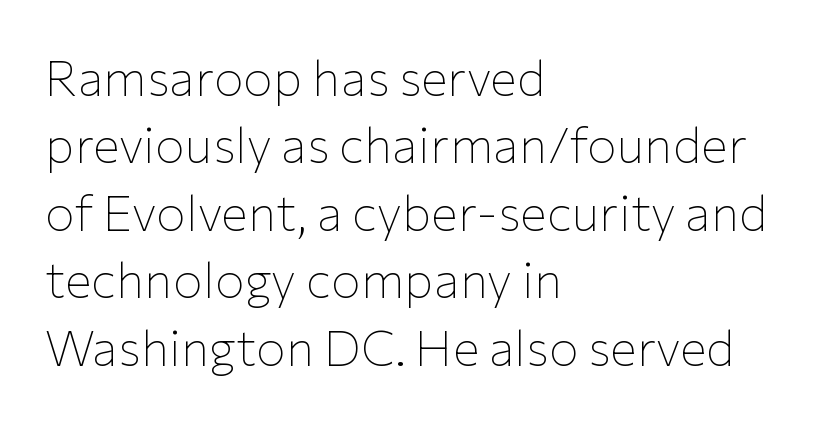
The image shows 50 px thin sans-serif type, upright; set left-aligned, normal line spacing (1.35x), normal letter spacing, not underlined; low stroke contrast and a medium x-height.
